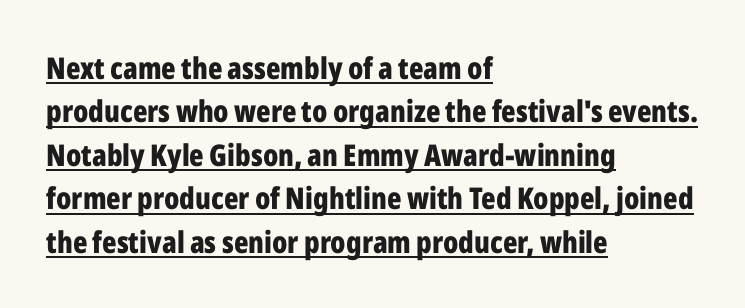
You could not count columns in this text — the font is proportionally spaced. Unlike a traditional serif, this face leaves its strokes unadorned. Chunky letters — that's bold for sure. Is the block centered? No — it sits flush against the left margin. Regarding leading, the lines here are spaced in the standard way.
